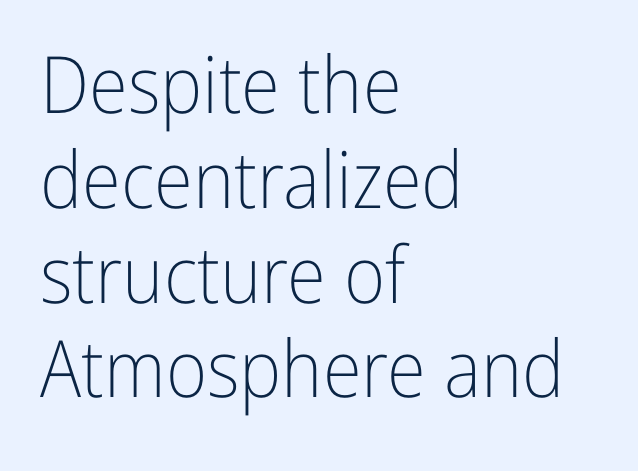
Q: Is the text bold? A: No.
Q: Is the text italic (slanted)? A: No, it is upright.
Q: Is the typeface a serif or a sans-serif typeface? A: Sans-serif.
Q: Is the text underlined? A: No.
Q: How is the paragraph aligned? A: Left-aligned.
Q: Is the spacing between letters normal or unusually wide? A: Normal.
Q: Width (condensed, normal, or wide)? A: Condensed.
Q: Stroke contrast? A: Low.
Q: x-height? A: Medium.
Q: Monospaced? A: No.
